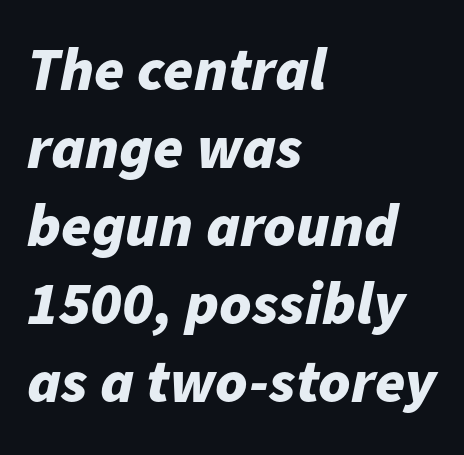
The image shows 61 px bold type, italic (leaning right); set left-aligned, normal line spacing (1.28x), normal letter spacing, not underlined; low stroke contrast and a medium x-height.
